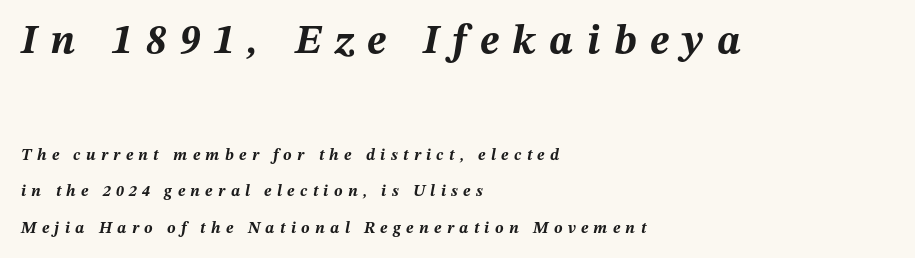
Each word looks stretched out because of the extra space between its letters. Leftover space on each line is placed entirely after the last word. Style check: oblique. Whoever set this chose breathing room over compactness in the vertical rhythm. The strip under each line holds only bare page.
